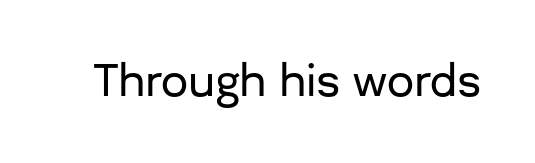
{"serif": "no", "italic": "no", "width": "normal", "stroke_contrast": "low", "x_height": "medium", "monospaced": "no", "underline": "no", "letter_spacing": "normal", "letter_spacing_em": 0.0, "glyph_px": 43}
